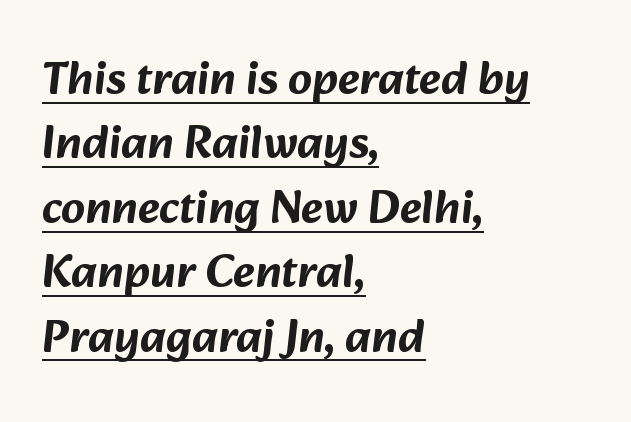
Interline gaps are of average width in this sample. A typesetter would call this zero additional tracking. Left-aligned paragraph, ragged on the right. Nope, no serifs anywhere on these letters. Beneath each row of characters lies a ruled line.
